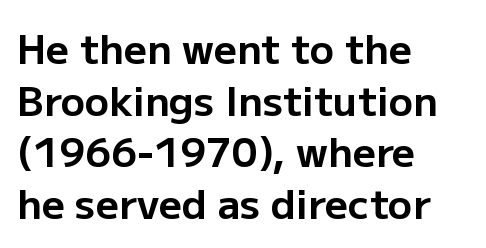
{"serif": "no", "italic": "no", "bold": "yes", "weight": "bold", "width": "normal", "stroke_contrast": "low", "x_height": "medium", "monospaced": "no", "underline": "no", "align": "left", "line_spacing": "normal", "line_spacing_ratio": 1.29, "letter_spacing": "normal", "letter_spacing_em": 0.0, "glyph_px": 40}
